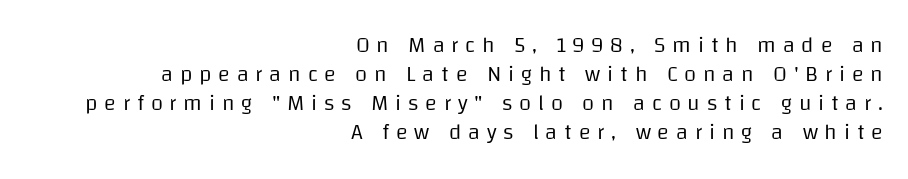
The image shows 22 px text type, upright; set right-aligned, normal line spacing (1.32x), unusually wide letter spacing (+0.31 em), not underlined.
